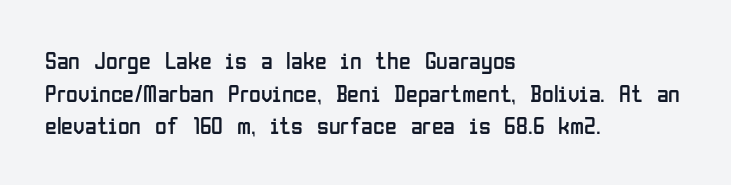
The image shows 24 px text type, upright; set left-aligned, normal line spacing (1.36x), normal letter spacing, not underlined.
